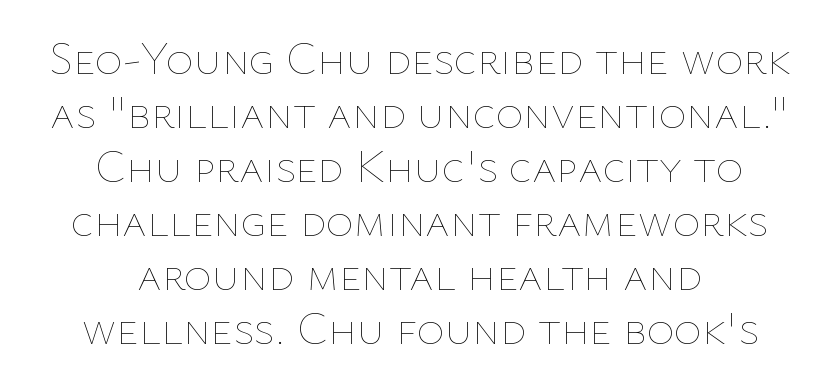
Any mark beneath the type? The region is blank. Italic? Not at all — the glyphs are vertical. The face used here is proportionally spaced, like ordinary book or web type. A quiet, ordinary-to-light weight characterises the typeface. How are the letters spaced? Ordinarily, with no added tracking. If you folded the block vertically in half, each line would mirror itself in length.
